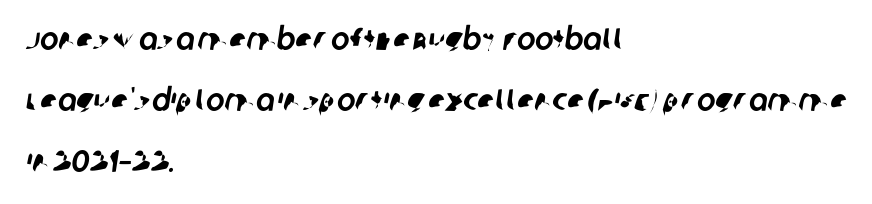
The space beneath each line is pristine and unruled. A typesetter would call this proportional, since set widths differ per character. Rows of type keep a wide berth in the vertical direction. The letterforms sit shoulder to shoulder at normal distance.
